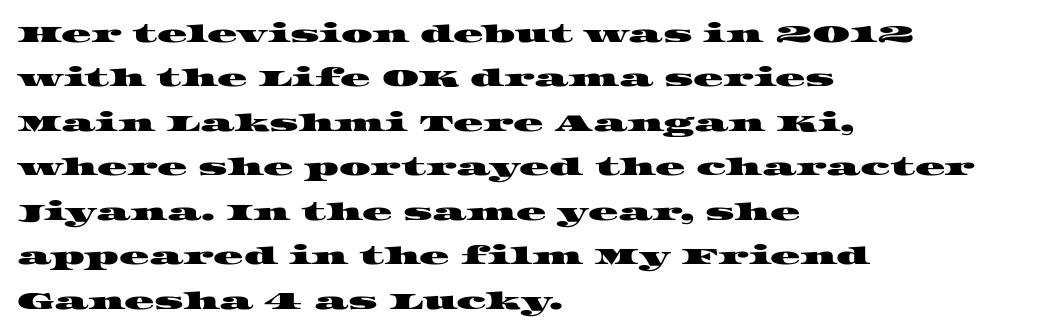
The image shows 25 px text type; set left-aligned, line spacing 1.78x, normal letter spacing, not underlined.
